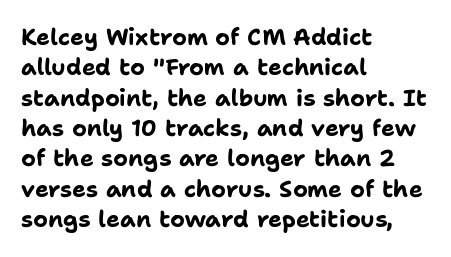
Q: Is the text bold? A: Yes.
Q: Is the text italic (slanted)? A: No, it is upright.
Q: Is the text underlined? A: No.
Q: How is the paragraph aligned? A: Left-aligned.
Q: Is the spacing between letters normal or unusually wide? A: Normal.
Q: Is the spacing between lines tight, normal or loose? A: Normal.
